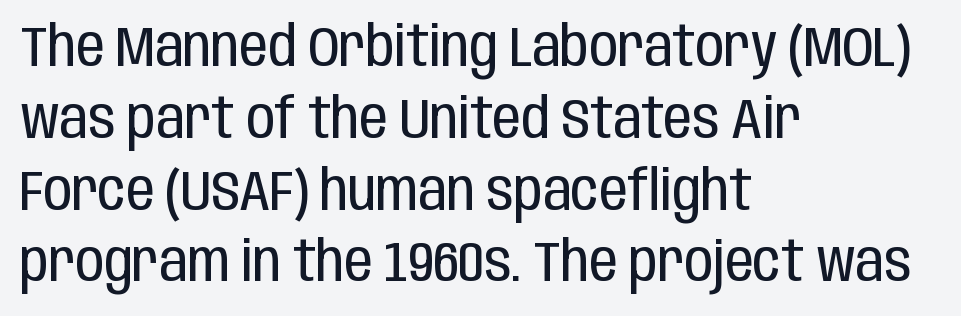
Q: Is the text bold? A: No.
Q: Is the text italic (slanted)? A: No, it is upright.
Q: Is the typeface a serif or a sans-serif typeface? A: Sans-serif.
Q: Is the text underlined? A: No.
Q: How is the paragraph aligned? A: Left-aligned.
Q: Is the spacing between letters normal or unusually wide? A: Normal.
Q: Is the spacing between lines tight, normal or loose? A: Normal.
Q: Width (condensed, normal, or wide)? A: Condensed.
Q: Stroke contrast? A: Low.
Q: x-height? A: Large.
Q: Monospaced? A: No.
